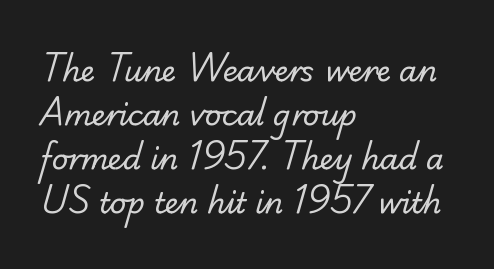
The image shows 29 px regular-weight serif type; set left-aligned, normal line spacing (1.52x), normal letter spacing, not underlined; low stroke contrast and a small x-height.
